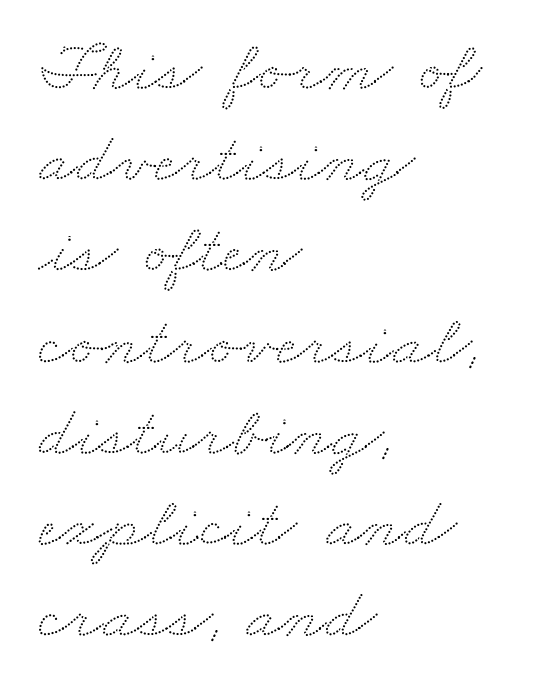
{"width": "wide", "stroke_contrast": "low", "x_height": "small", "monospaced": "no", "underline": "no", "align": "left", "line_spacing": "normal", "line_spacing_ratio": 1.25, "letter_spacing": "normal", "letter_spacing_em": 0.0, "glyph_px": 73}
